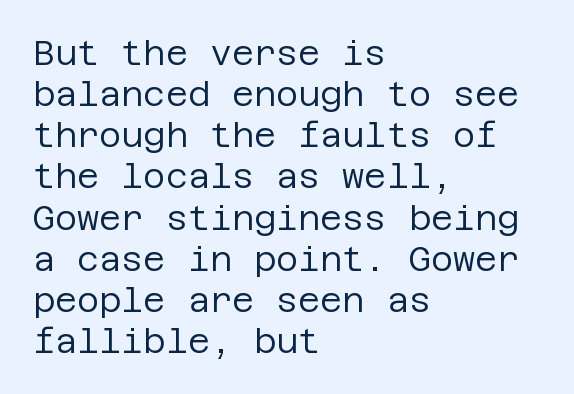
Q: Is the text bold? A: No.
Q: Is the text italic (slanted)? A: No, it is upright.
Q: Is the typeface a serif or a sans-serif typeface? A: Sans-serif.
Q: Is the text underlined? A: No.
Q: How is the paragraph aligned? A: Left-aligned.
Q: Is the spacing between letters normal or unusually wide? A: Normal.
Q: Width (condensed, normal, or wide)? A: Normal.
Q: Stroke contrast? A: Low.
Q: x-height? A: Large.
